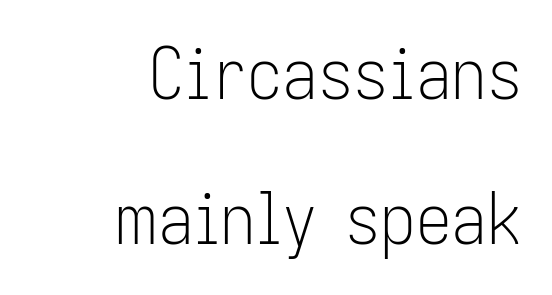
Style check: upright. Where is the straight margin? On the right. Ink coverage per letter is moderate at most. These lines are rendered in a variable-pitch font. Interline gaps are noticeably wide in this sample.
